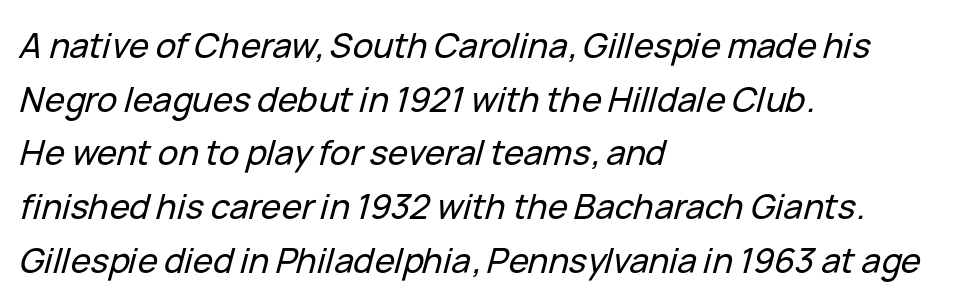
A classic flush-left, rag-right setting is used for this passage. Honestly, the letter spacing is just normal — you wouldn't notice it. The space between consecutive lines is moderate. Varying glyph widths throughout — classic text-font behaviour.
